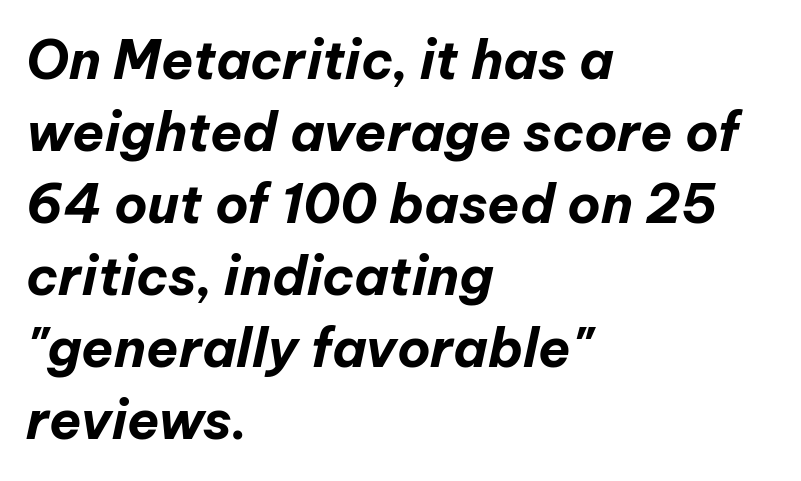
{"italic": "yes", "lean": "right", "slant_degrees": 12, "bold": "yes", "weight": "bold", "width": "normal", "stroke_contrast": "low", "x_height": "medium", "monospaced": "no", "underline": "no", "align": "left", "line_spacing": "normal", "line_spacing_ratio": 1.36, "letter_spacing": "normal", "letter_spacing_em": 0.0, "glyph_px": 53}
